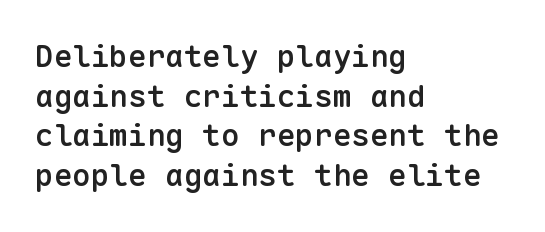
Observe the ordinary spacing: letters are neighbours, not strangers. This sample uses a sans-serif face. I'd describe the lettering as semibold — firm but not a full bold. How would I describe the line gaps? Plain and ordinary.
